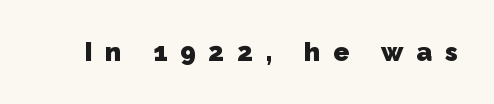
The image shows 26 px bold type; set unusually wide letter spacing (+0.5 em), not underlined.
